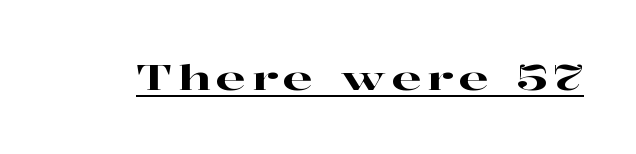
Q: Is the text italic (slanted)? A: No, it is upright.
Q: Is the typeface a serif or a sans-serif typeface? A: Serif.
Q: Is the text underlined? A: Yes.
Q: Width (condensed, normal, or wide)? A: Wide.
Q: Stroke contrast? A: High.
Q: x-height? A: Medium.
Q: Monospaced? A: No.
